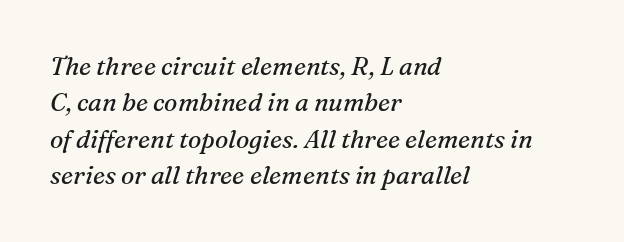
{"italic": "yes", "lean": "right", "slant_degrees": 16, "bold": "no", "underline": "no", "align": "left", "line_spacing": "normal", "line_spacing_ratio": 1.46, "letter_spacing": "normal", "letter_spacing_em": 0.0, "glyph_px": 25}
